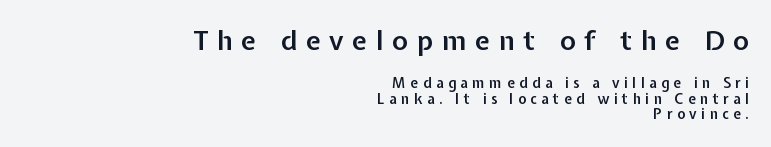
The image shows 27 px text type, upright; set right-aligned, tight line spacing (1.1x), unusually wide letter spacing (+0.32 em), not underlined; the first (top) block is 1.93x larger.
